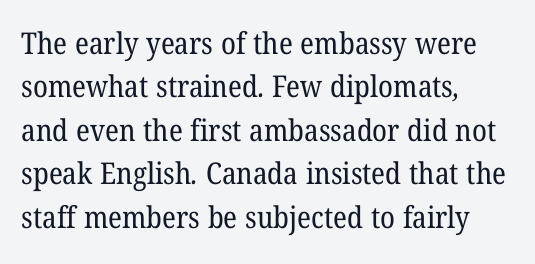
Line starts are locked; line ends wander. Each letter keeps its own natural width here, so spacing adapts to shape. The glyphs are unaccompanied by any horizontal stroke below them. The line texture is even and compact thanks to regular tracking. Notice how descenders clear the ascenders below comfortably — that's standard leading.
